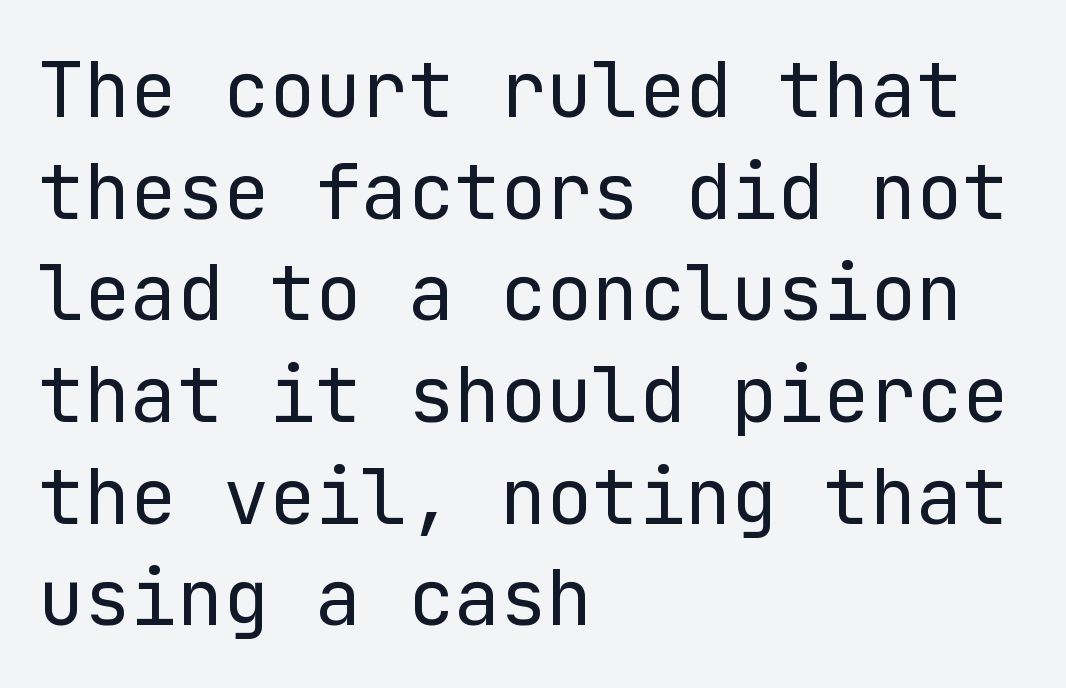
Q: Is the text bold? A: No.
Q: Is the text italic (slanted)? A: No, it is upright.
Q: Is the typeface a serif or a sans-serif typeface? A: Sans-serif.
Q: Is the text underlined? A: No.
Q: How is the paragraph aligned? A: Left-aligned.
Q: Is the spacing between letters normal or unusually wide? A: Normal.
Q: Is the spacing between lines tight, normal or loose? A: Normal.
Q: Width (condensed, normal, or wide)? A: Normal.
Q: Stroke contrast? A: Low.
Q: x-height? A: Medium.
